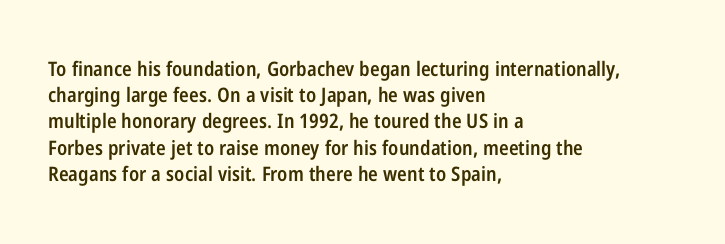
{"italic": "no", "bold": "semi", "underline": "no", "align": "left", "line_spacing": "normal", "line_spacing_ratio": 1.31, "letter_spacing": "normal", "letter_spacing_em": 0.0, "glyph_px": 20}
